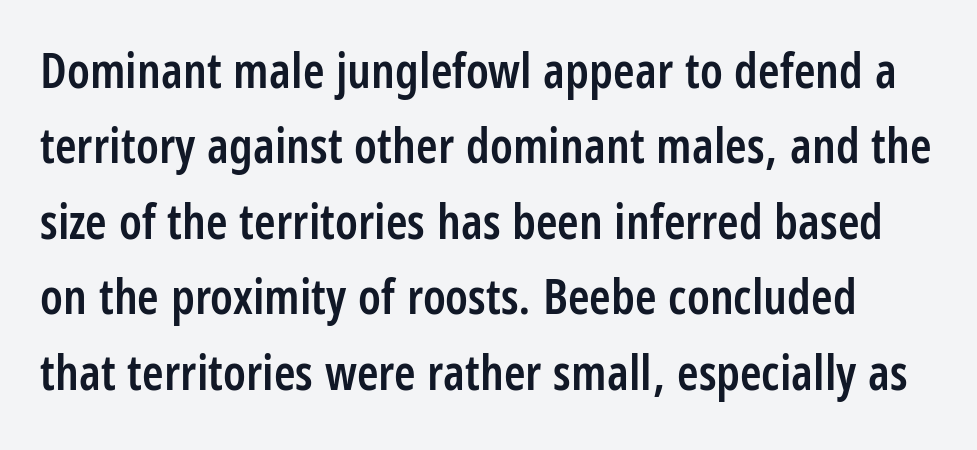
The image shows 49 px semibold, condensed sans-serif type, upright; set normal line spacing (1.54x), normal letter spacing, not underlined; low stroke contrast and a large x-height.
